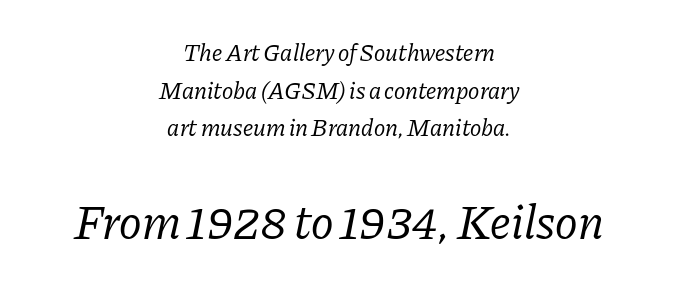
The image shows 48 px regular-weight serif type, italic (leaning right); set centered, normal line spacing (1.57x), normal letter spacing, not underlined; the second (bottom) block is 2.0x larger; low stroke contrast and a medium x-height.
